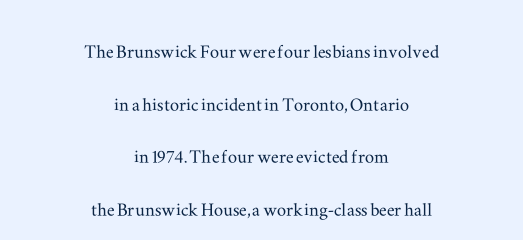
The image shows 23 px text type, upright; set centered, loose line spacing (2.29x), normal letter spacing, not underlined.
